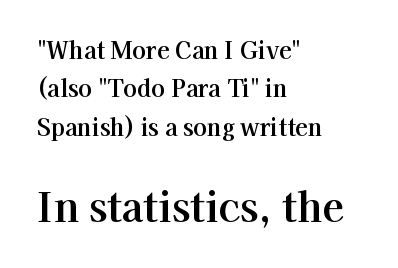
The image shows 40 px serif type, upright; set left-aligned, normal line spacing (1.67x), normal letter spacing, not underlined; the second (bottom) block is 1.74x larger; high stroke contrast and a medium x-height.
